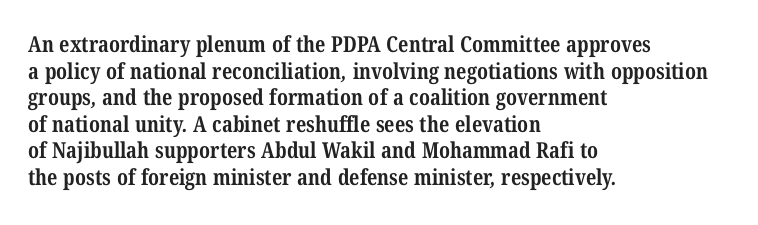
Q: Is the text bold? A: Yes.
Q: Is the text underlined? A: No.
Q: How is the paragraph aligned? A: Left-aligned.
Q: Is the spacing between letters normal or unusually wide? A: Normal.
